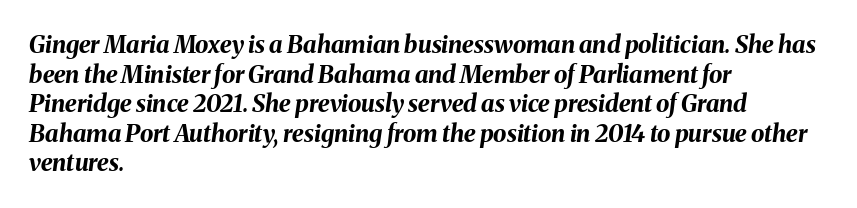
Q: Is the text bold? A: Yes.
Q: Is the text italic (slanted)? A: Yes, it leans right by about 8 degrees.
Q: Is the text underlined? A: No.
Q: How is the paragraph aligned? A: Left-aligned.
Q: Is the spacing between letters normal or unusually wide? A: Normal.
